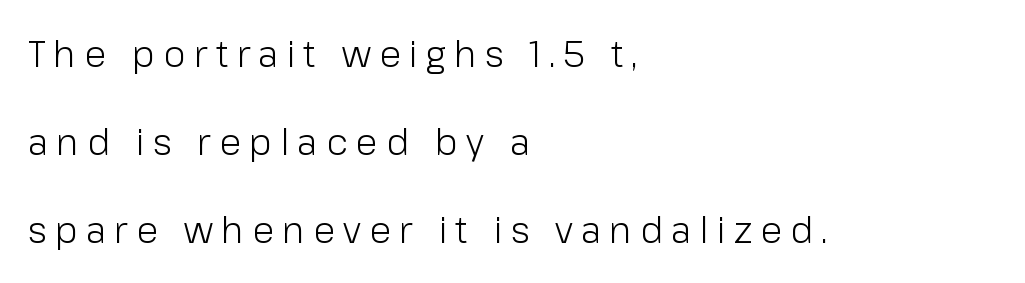
Characters follow at a spacing far wider than the type designer built in. This sample trades compactness for vertical openness between lines. A typesetter would mark this as roman, not italic. Serifs: no, the terminals of the letterforms are clean. The letters advance in unequal steps, a hallmark of proportional type. Letters rest on an invisible, unmarked baseline.
